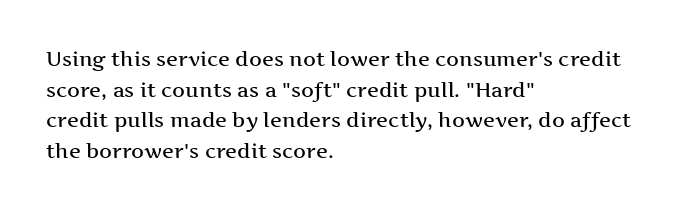
The image shows 20 px text type, upright; set left-aligned, normal line spacing (1.53x), normal letter spacing, not underlined.
